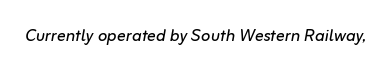
Q: Is the text bold? A: No.
Q: Is the text italic (slanted)? A: Yes, it leans right by about 10 degrees.
Q: Is the text underlined? A: No.
Q: Is the spacing between letters normal or unusually wide? A: Normal.
